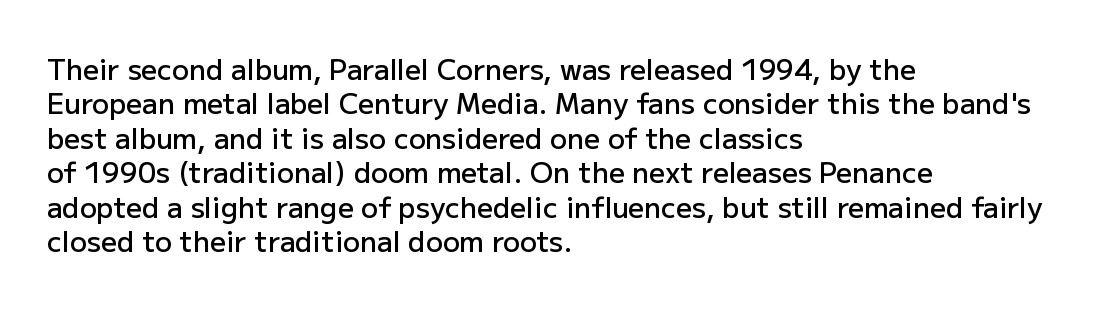
Q: Is the text bold? A: Semi-bold.
Q: Is the text italic (slanted)? A: No, it is upright.
Q: Is the typeface a serif or a sans-serif typeface? A: Sans-serif.
Q: Is the text underlined? A: No.
Q: How is the paragraph aligned? A: Left-aligned.
Q: Is the spacing between letters normal or unusually wide? A: Normal.
Q: Width (condensed, normal, or wide)? A: Normal.
Q: Stroke contrast? A: Low.
Q: x-height? A: Medium.
Q: Monospaced? A: No.
